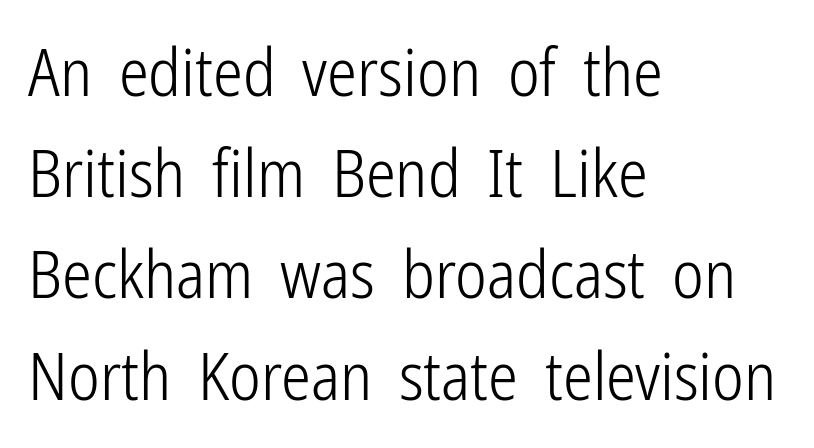
Character widths vary here, with narrow letters taking less room than wide ones. Line spacing here is normal. The typography opts for an upright posture over an oblique one. This rendering uses left alignment, leaving the right contour irregular.
